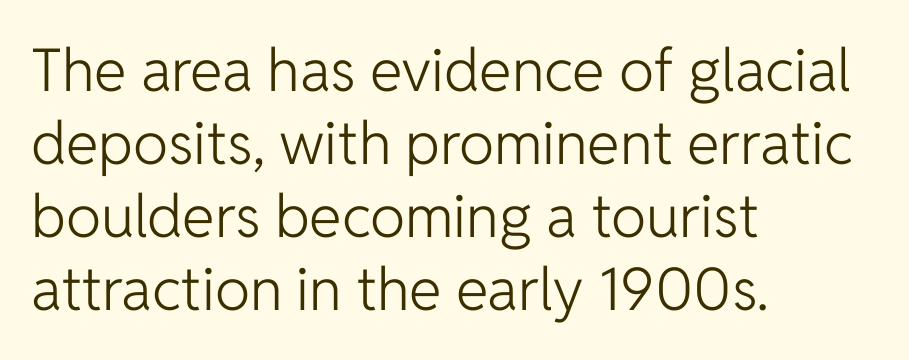
Plain, unruled lines of type. Note the varied advance widths — an 'i' is clearly narrower than an 'm'. Nobody touched the tracking dial on this one. Does the lettering tilt? It doesn't — this is upright. Where is the straight margin? On the left. Unbolded letterforms with no extra heft.
